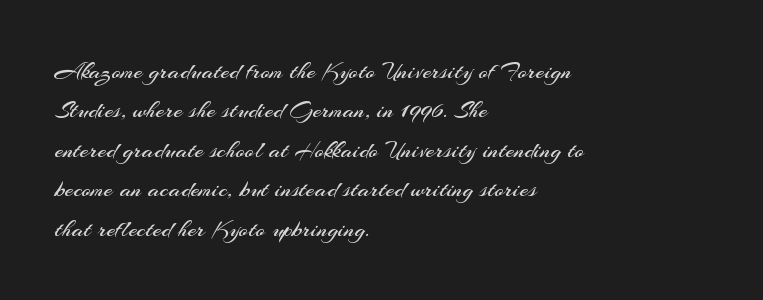
{"bold": "no", "underline": "no", "align": "left", "line_spacing": "normal", "line_spacing_ratio": 1.58, "letter_spacing": "normal", "letter_spacing_em": 0.0, "glyph_px": 25}
